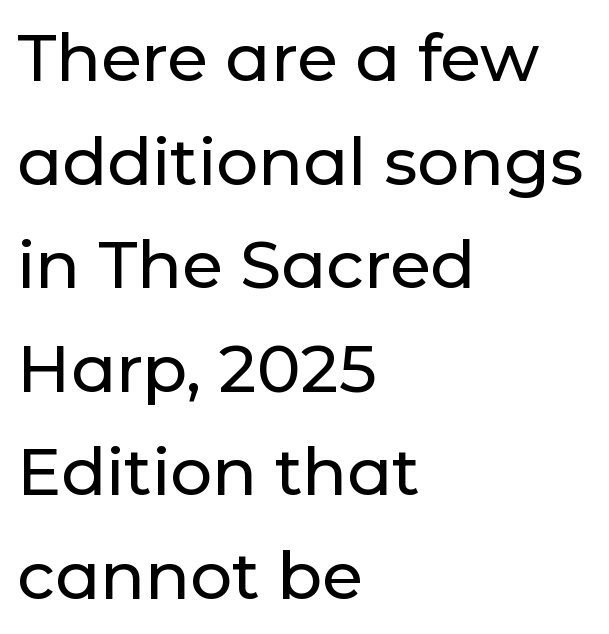
The image shows 66 px sans-serif type, upright; set left-aligned, normal line spacing (1.57x), normal letter spacing, not underlined; low stroke contrast and a medium x-height.
